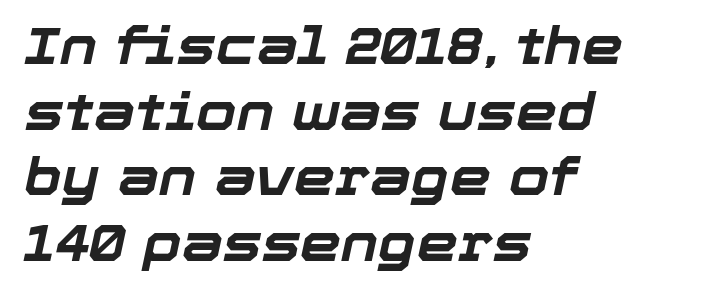
The image shows 52 px bold type, italic (leaning right); set left-aligned, normal line spacing (1.26x), normal letter spacing, not underlined; low stroke contrast and a medium x-height.
